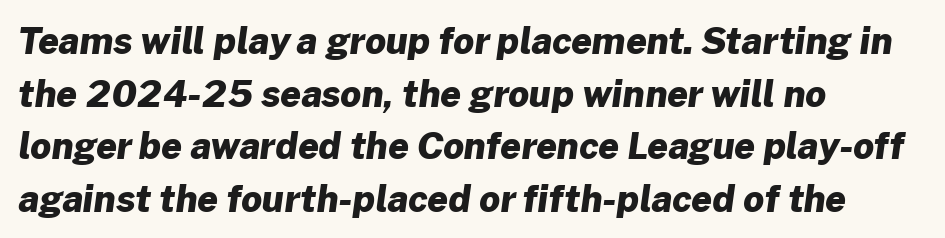
Do the characters align in a grid? No, the font is proportional. Unmarked baselines from the first word to the last. Each line starts at the same left margin while the right side varies. The typesetting leans heavy: a genuine bold. Compared with typical paragraphs, the rows here are spaced about the same. What stands out about the letter spacing? Nothing — it is the standard amount.
